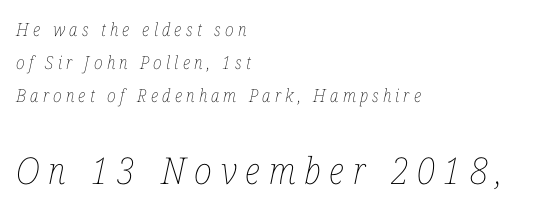
Q: Is the text bold? A: No.
Q: Is the text italic (slanted)? A: Yes, it leans right by about 12 degrees.
Q: Is the text underlined? A: No.
Q: How is the paragraph aligned? A: Left-aligned.
Q: Is the spacing between letters normal or unusually wide? A: Unusually wide.
Q: Which block of text is set in a larger size, the first (top) or the second (bottom)? A: The second (bottom) one.
Q: Width (condensed, normal, or wide)? A: Condensed.
Q: Stroke contrast? A: Low.
Q: x-height? A: Medium.
Q: Monospaced? A: No.
